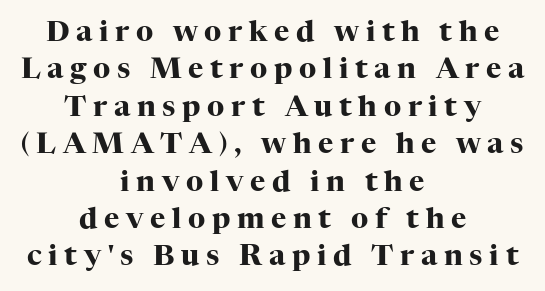
{"serif": "yes", "italic": "no", "bold": "yes", "weight": "heavy", "width": "normal", "stroke_contrast": "high", "x_height": "medium", "monospaced": "no", "underline": "no", "align": "center", "line_spacing": "normal", "line_spacing_ratio": 1.29, "letter_spacing": "wide", "letter_spacing_em": 0.23, "glyph_px": 29}
